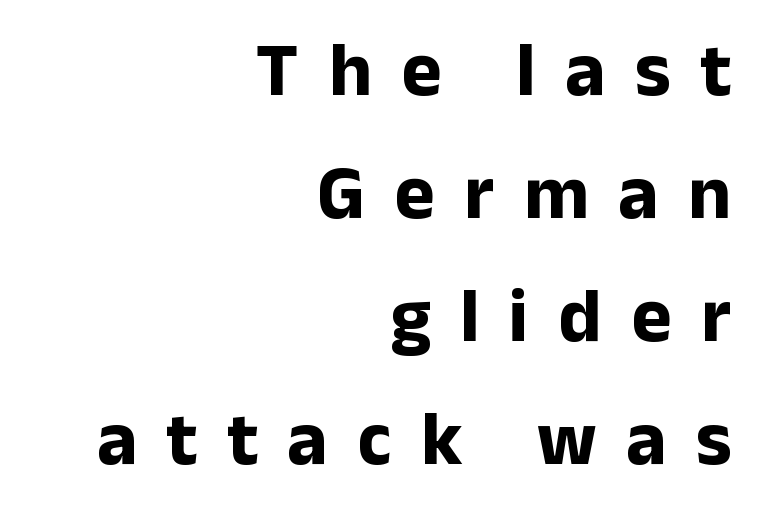
{"serif": "no", "italic": "no", "bold": "yes", "weight": "bold", "width": "normal", "stroke_contrast": "low", "x_height": "medium", "monospaced": "no", "underline": "no", "align": "right", "line_spacing": "normal", "line_spacing_ratio": 1.62, "letter_spacing": "wide", "letter_spacing_em": 0.39, "glyph_px": 76}
